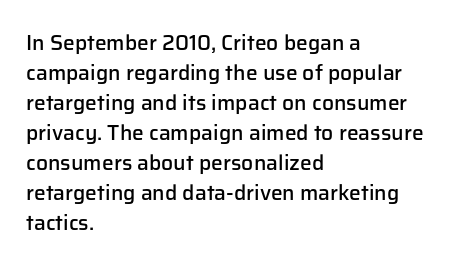
The image shows 21 px text type, upright; set left-aligned, normal line spacing (1.43x), normal letter spacing, not underlined.
